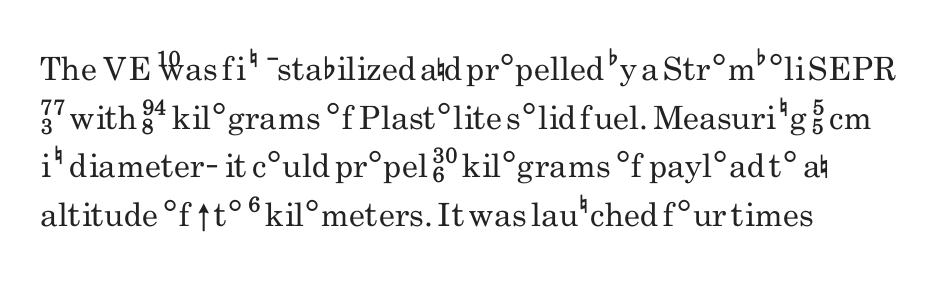
{"serif": "no", "italic": "no", "bold": "no", "weight": "regular", "width": "condensed", "stroke_contrast": "low", "x_height": "small", "monospaced": "no", "underline": "no", "line_spacing": "normal", "line_spacing_ratio": 1.52, "letter_spacing": "normal", "letter_spacing_em": 0.0, "glyph_px": 32}
